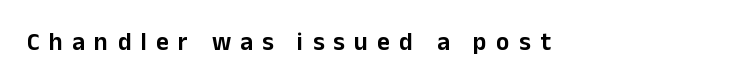
{"italic": "no", "underline": "no", "letter_spacing": "wide", "letter_spacing_em": 0.37, "glyph_px": 25}
